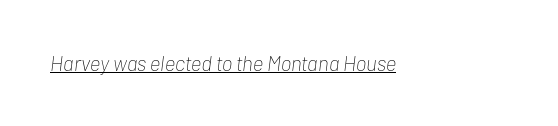
{"italic": "yes", "lean": "right", "slant_degrees": 7, "bold": "no", "underline": "yes", "letter_spacing": "normal", "letter_spacing_em": 0.0, "glyph_px": 21}
